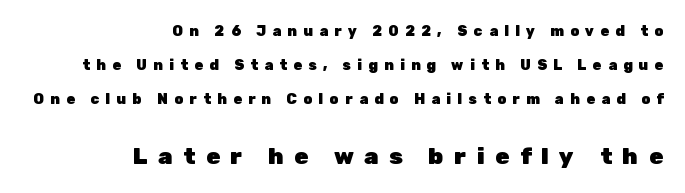
{"italic": "no", "bold": "yes", "underline": "no", "align": "right", "line_spacing": "loose", "line_spacing_ratio": 2.42, "letter_spacing": "wide", "letter_spacing_em": 0.46, "larger_block": "second", "size_ratio": 1.64, "glyph_px": 23}
